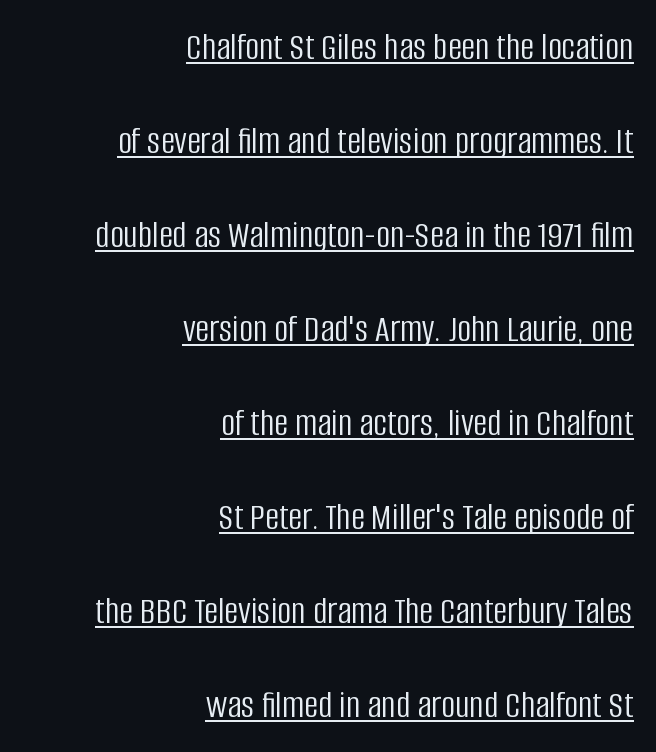
{"serif": "no", "italic": "no", "bold": "no", "weight": "light", "width": "condensed", "stroke_contrast": "low", "x_height": "large", "monospaced": "no", "underline": "yes", "align": "right", "line_spacing": "loose", "line_spacing_ratio": 2.41, "letter_spacing": "normal", "letter_spacing_em": 0.0, "glyph_px": 39}
